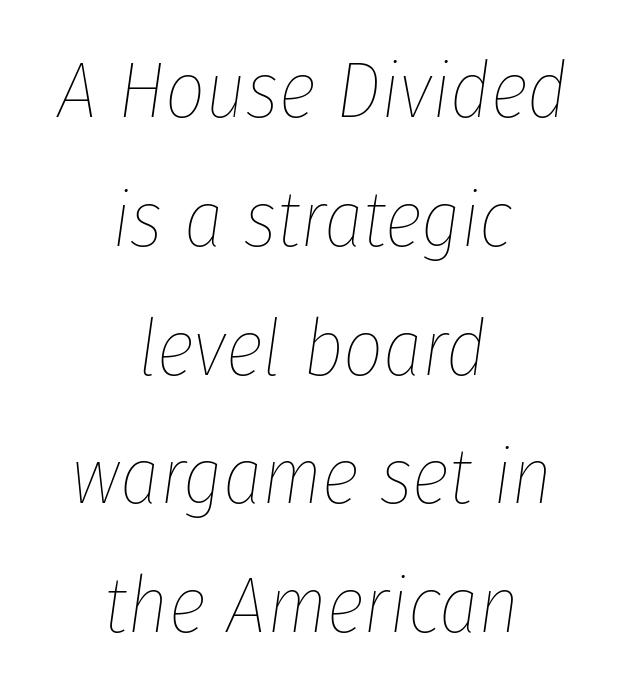
{"italic": "yes", "lean": "right", "slant_degrees": 8, "bold": "no", "weight": "thin", "width": "condensed", "stroke_contrast": "low", "x_height": "medium", "monospaced": "no", "underline": "no", "align": "center", "line_spacing": "normal", "line_spacing_ratio": 1.63, "letter_spacing": "normal", "letter_spacing_em": 0.0, "glyph_px": 79}
